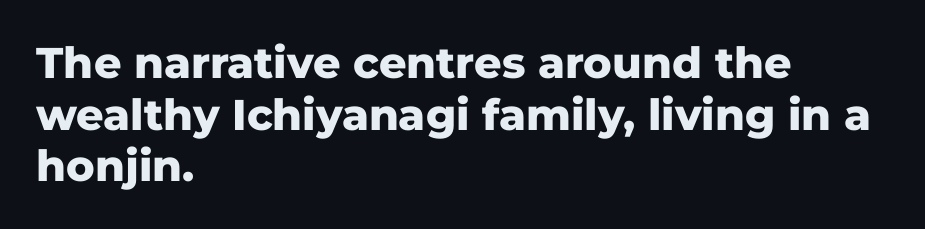
Q: Is the text bold? A: Yes.
Q: Is the text italic (slanted)? A: No, it is upright.
Q: Is the typeface a serif or a sans-serif typeface? A: Sans-serif.
Q: Is the text underlined? A: No.
Q: How is the paragraph aligned? A: Left-aligned.
Q: Is the spacing between letters normal or unusually wide? A: Normal.
Q: Width (condensed, normal, or wide)? A: Normal.
Q: Stroke contrast? A: Low.
Q: x-height? A: Medium.
Q: Monospaced? A: No.
